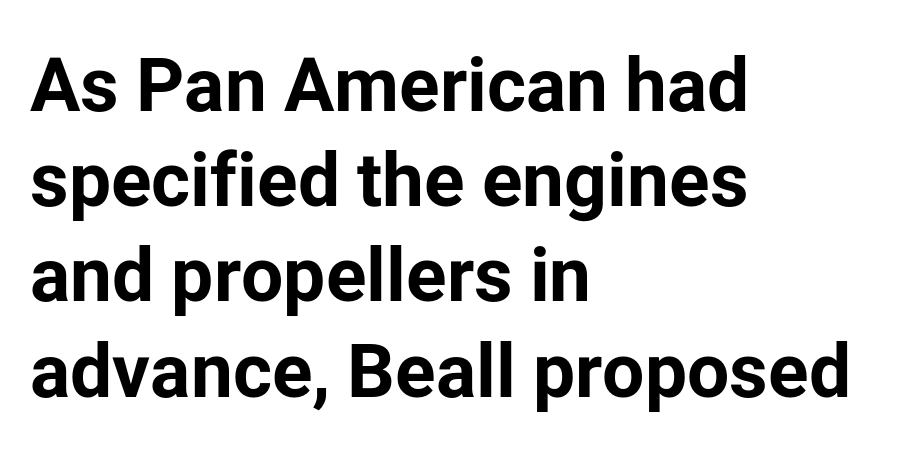
The text block is weighted toward the left margin, trailing off unevenly rightward. Each letter keeps its own natural width here, so spacing adapts to shape. Tracking here is standard; glyphs follow each other at the usual distance. Unlike a traditional serif, this face leaves its strokes unadorned. The glyphs are unaccompanied by any horizontal stroke below them.
